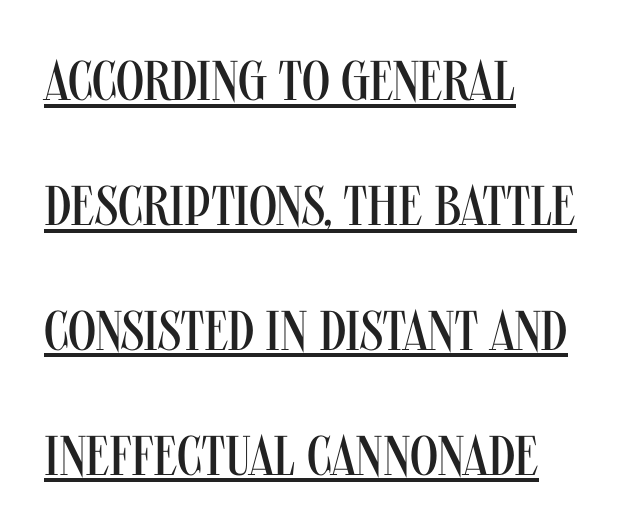
A typesetter would call this proportional, since set widths differ per character. Line spacing here is loose. Does extra space separate the letters? No, they use regular spacing. The face used here appears with an underline applied. Stroke thickness stays within the range of a standard reading face or lighter.
